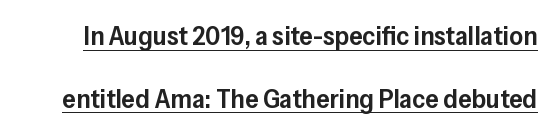
The image shows 27 px text type, upright; set loose line spacing (2.32x), normal letter spacing, underlined.
